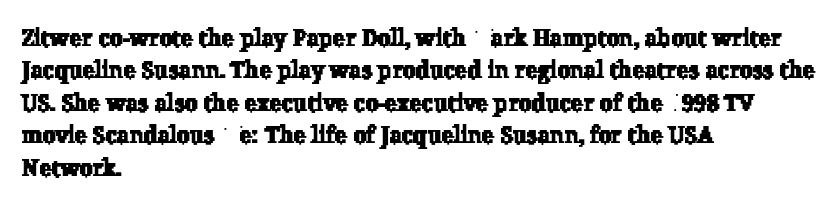
Q: Is the text underlined? A: No.
Q: How is the paragraph aligned? A: Left-aligned.
Q: Is the spacing between letters normal or unusually wide? A: Normal.
Q: Is the spacing between lines tight, normal or loose? A: Normal.
